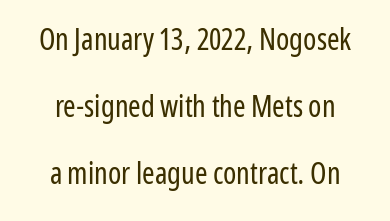
Q: Is the text bold? A: No.
Q: Is the text italic (slanted)? A: No, it is upright.
Q: Is the typeface a serif or a sans-serif typeface? A: Sans-serif.
Q: Is the text underlined? A: No.
Q: How is the paragraph aligned? A: Centered.
Q: Is the spacing between letters normal or unusually wide? A: Normal.
Q: Is the spacing between lines tight, normal or loose? A: Loose.
Q: Width (condensed, normal, or wide)? A: Condensed.
Q: Stroke contrast? A: Low.
Q: x-height? A: Medium.
Q: Monospaced? A: No.
